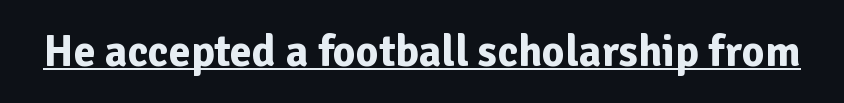
The specimen includes a rule beneath the text block's lines. This sample has the flowing, uneven cadence of proportional lettering. This is sans-serif lettering, the kind often seen on screens and signage. Ordinary non-slanted type is in use. Characters follow at the spacing the type designer built in. Weight: bold.
